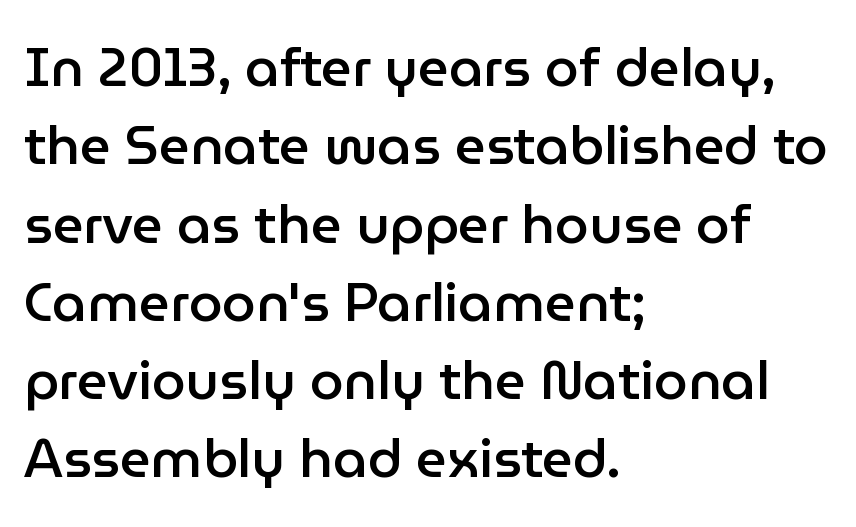
Q: Is the text bold? A: Semi-bold.
Q: Is the text italic (slanted)? A: No, it is upright.
Q: Is the typeface a serif or a sans-serif typeface? A: Sans-serif.
Q: Is the text underlined? A: No.
Q: How is the paragraph aligned? A: Left-aligned.
Q: Is the spacing between letters normal or unusually wide? A: Normal.
Q: Is the spacing between lines tight, normal or loose? A: Normal.
Q: Width (condensed, normal, or wide)? A: Normal.
Q: Stroke contrast? A: Low.
Q: x-height? A: Medium.
Q: Monospaced? A: No.
